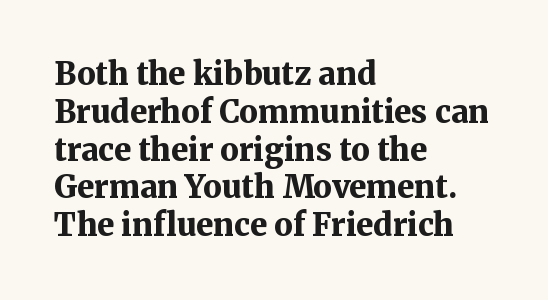
The image shows 31 px bold serif type, upright; set left-aligned, line spacing 1.22x, normal letter spacing, not underlined; medium stroke contrast and a medium x-height.
